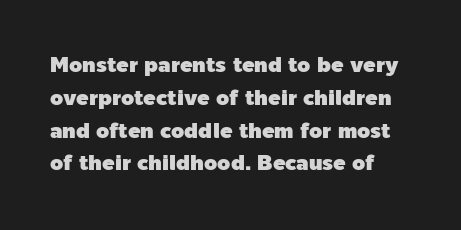
Q: Is the text italic (slanted)? A: No, it is upright.
Q: Is the text underlined? A: No.
Q: How is the paragraph aligned? A: Left-aligned.
Q: Is the spacing between letters normal or unusually wide? A: Normal.
Q: Is the spacing between lines tight, normal or loose? A: Normal.
